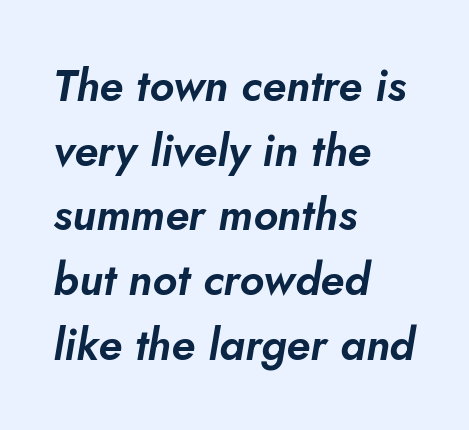
{"italic": "yes", "lean": "right", "slant_degrees": 5, "width": "normal", "stroke_contrast": "low", "x_height": "small", "monospaced": "no", "underline": "no", "align": "left", "line_spacing": "normal", "line_spacing_ratio": 1.47, "letter_spacing": "normal", "letter_spacing_em": 0.0, "glyph_px": 44}
